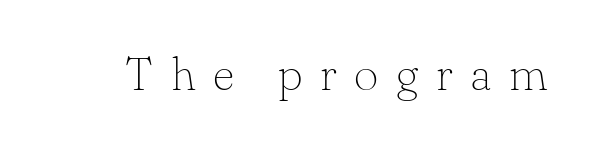
Q: Is the text bold? A: No.
Q: Is the text italic (slanted)? A: No, it is upright.
Q: Is the typeface a serif or a sans-serif typeface? A: Serif.
Q: Is the text underlined? A: No.
Q: Is the spacing between letters normal or unusually wide? A: Unusually wide.
Q: Width (condensed, normal, or wide)? A: Normal.
Q: Stroke contrast? A: Low.
Q: x-height? A: Small.
Q: Monospaced? A: No.
